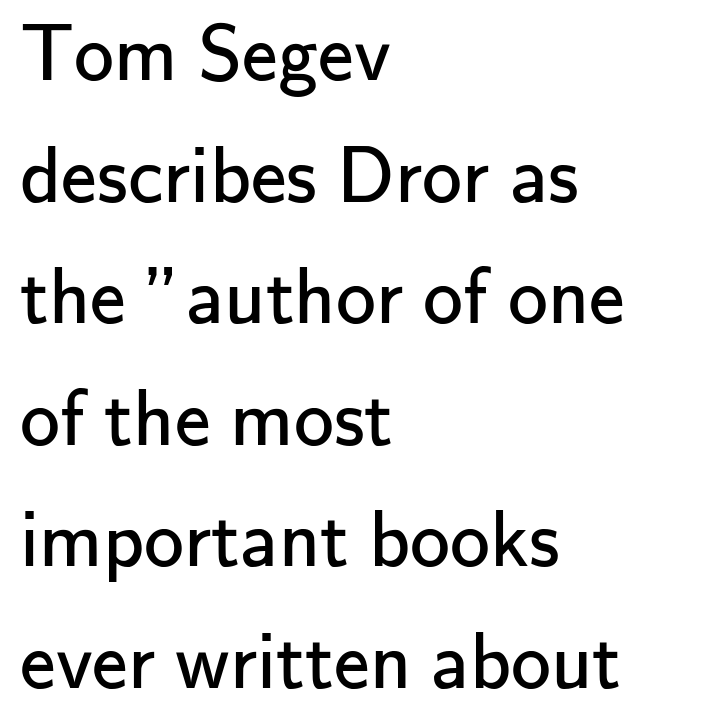
The image shows 80 px regular-weight sans-serif type, upright; set left-aligned, normal line spacing (1.52x), normal letter spacing, not underlined; low stroke contrast and a small x-height.
